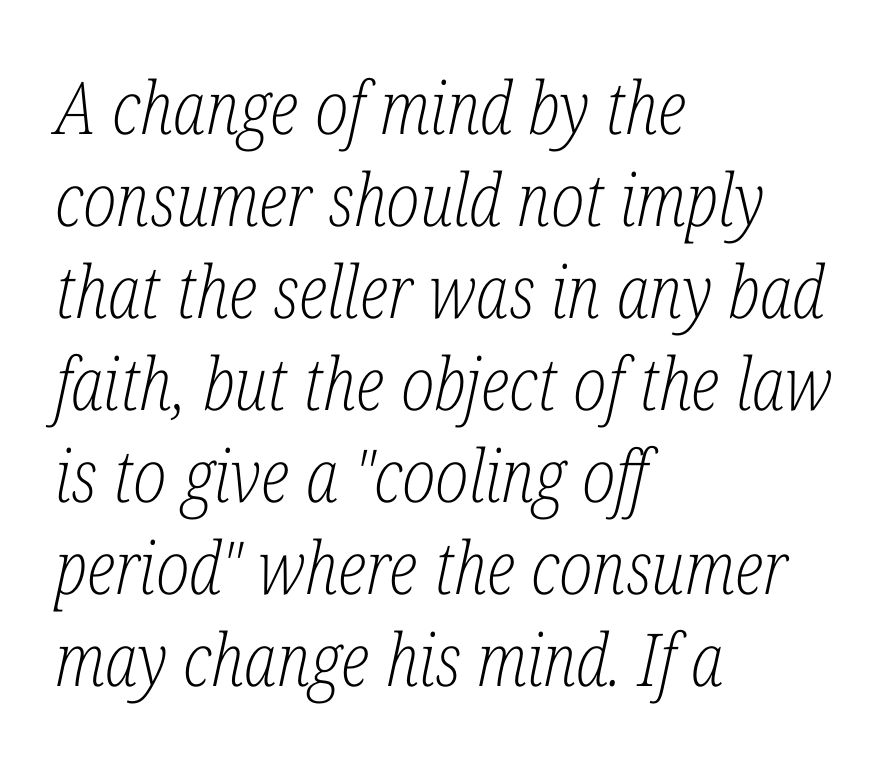
What's the leading like? Ordinary, nothing unusual. The whole block is typeset with a tilt. Is the stroke heavy? The answer is a plain regular-or-lighter. The glyphs in this specimen are seriffed. The paragraph shown leans on its left margin.
